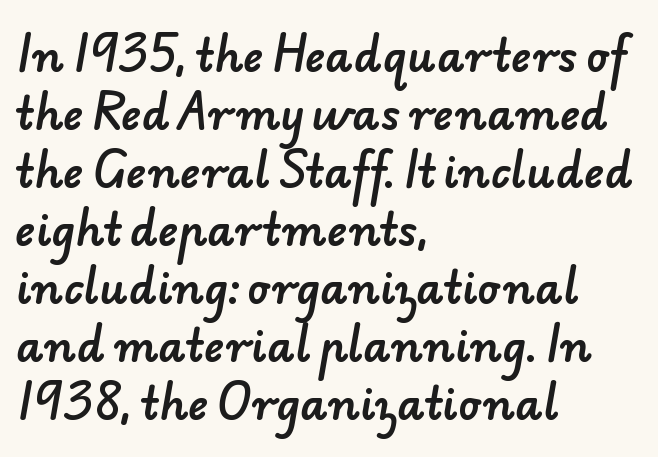
Q: Is the typeface a serif or a sans-serif typeface? A: Sans-serif.
Q: Is the text underlined? A: No.
Q: How is the paragraph aligned? A: Left-aligned.
Q: Is the spacing between letters normal or unusually wide? A: Normal.
Q: Is the spacing between lines tight, normal or loose? A: Normal.
Q: Width (condensed, normal, or wide)? A: Normal.
Q: Stroke contrast? A: Low.
Q: x-height? A: Small.
Q: Monospaced? A: No.
